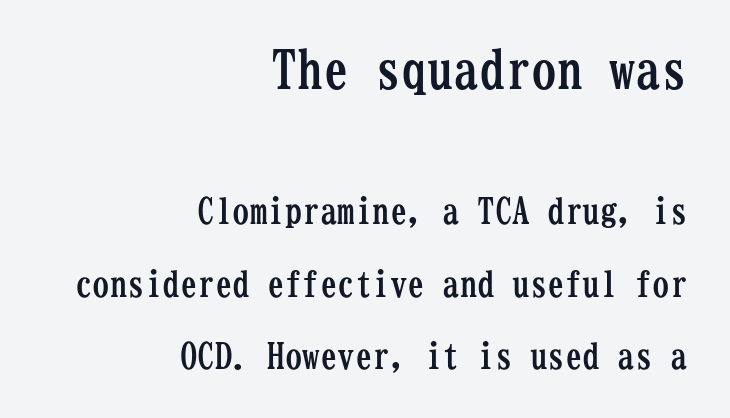
{"serif": "yes", "italic": "no", "bold": "yes", "weight": "semibold", "width": "condensed", "stroke_contrast": "low", "x_height": "medium", "monospaced": "yes", "underline": "no", "align": "right", "line_spacing": "loose", "line_spacing_ratio": 2.08, "letter_spacing": "normal", "letter_spacing_em": 0.0, "larger_block": "first", "size_ratio": 1.49, "glyph_px": 52}
